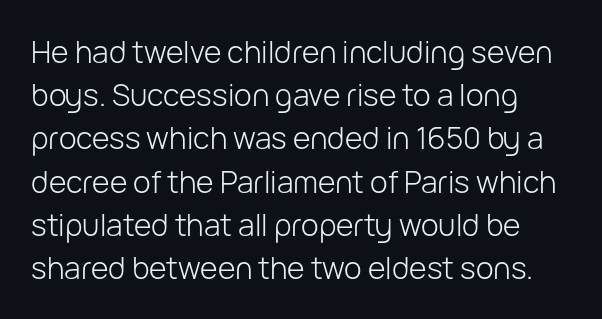
Designer's note — italics off, roman on. Varying glyph widths throughout — classic text-font behaviour. The weight tops out at a normal text grade. Font category for this specimen: sans-serif.
